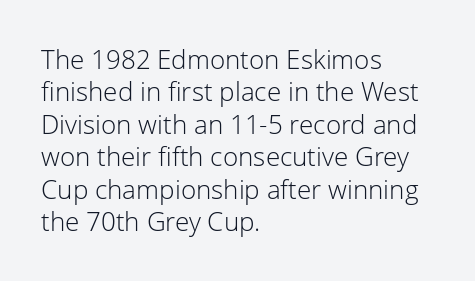
Line spacing here is normal. Nobody touched the tracking dial on this one. Quick note: underline off. Designer's note — italics off, roman on. The lines are quadded left.
